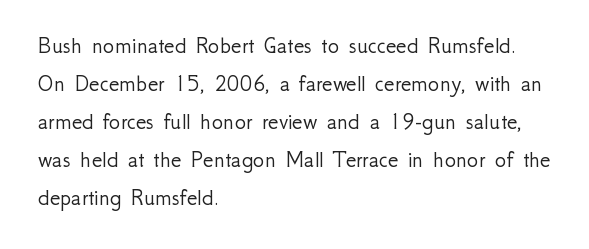
The image shows 24 px text type, upright; set left-aligned, normal line spacing (1.58x), normal letter spacing, not underlined.
